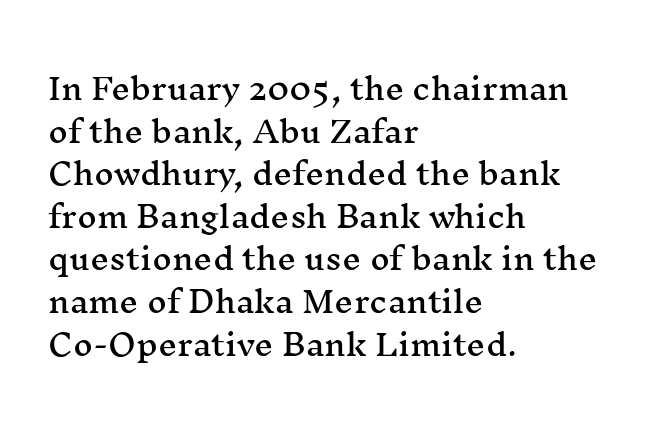
{"serif": "yes", "italic": "no", "width": "wide", "stroke_contrast": "medium", "x_height": "medium", "monospaced": "no", "underline": "no", "align": "left", "line_spacing": "normal", "line_spacing_ratio": 1.42, "letter_spacing": "normal", "letter_spacing_em": 0.0, "glyph_px": 30}
